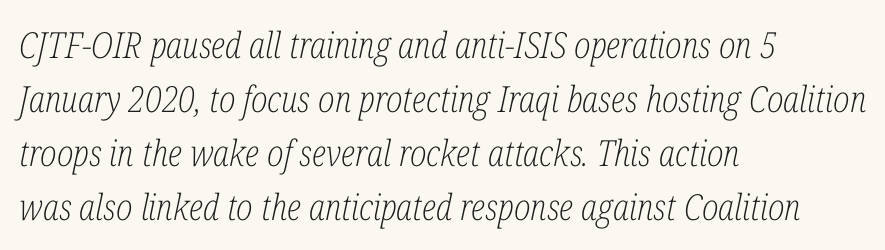
The image shows 36 px light, condensed serif type, italic (leaning right); set left-aligned, normal line spacing (1.5x), normal letter spacing, not underlined; low stroke contrast and a medium x-height.
